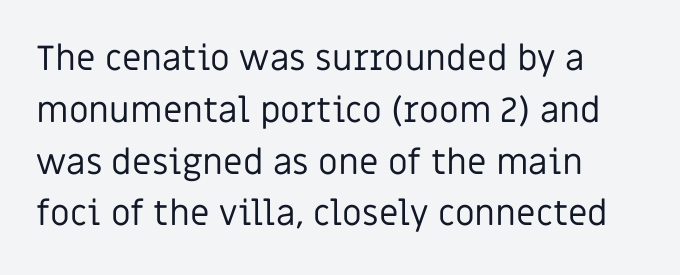
{"serif": "no", "italic": "no", "bold": "no", "weight": "regular", "width": "normal", "stroke_contrast": "low", "x_height": "large", "monospaced": "no", "underline": "no", "align": "left", "line_spacing": "normal", "line_spacing_ratio": 1.48, "letter_spacing": "normal", "letter_spacing_em": 0.0, "glyph_px": 35}
